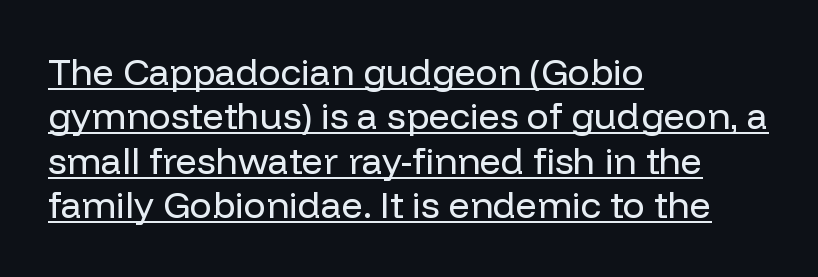
{"serif": "no", "italic": "no", "bold": "no", "weight": "regular", "width": "normal", "stroke_contrast": "low", "x_height": "medium", "monospaced": "no", "underline": "yes", "align": "left", "line_spacing_ratio": 1.2, "letter_spacing": "normal", "letter_spacing_em": 0.0, "glyph_px": 37}
